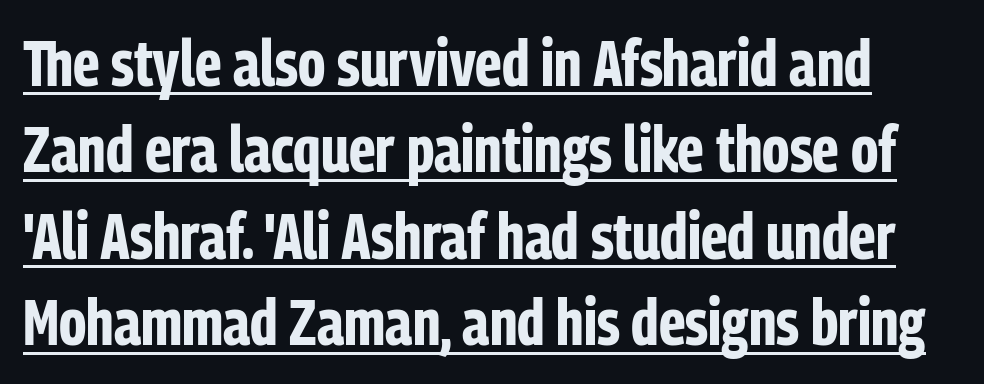
Q: Is the text bold? A: Yes.
Q: Is the text italic (slanted)? A: No, it is upright.
Q: Is the typeface a serif or a sans-serif typeface? A: Sans-serif.
Q: Is the text underlined? A: Yes.
Q: Is the spacing between letters normal or unusually wide? A: Normal.
Q: Is the spacing between lines tight, normal or loose? A: Normal.
Q: Width (condensed, normal, or wide)? A: Condensed.
Q: Stroke contrast? A: Low.
Q: x-height? A: Medium.
Q: Monospaced? A: No.
